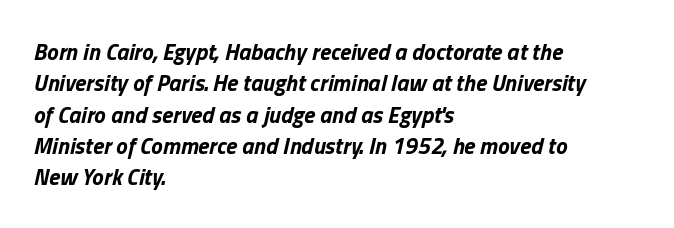
Q: Is the text bold? A: Yes.
Q: Is the text italic (slanted)? A: Yes, it leans right by about 13 degrees.
Q: Is the text underlined? A: No.
Q: How is the paragraph aligned? A: Left-aligned.
Q: Is the spacing between letters normal or unusually wide? A: Normal.
Q: Is the spacing between lines tight, normal or loose? A: Normal.
